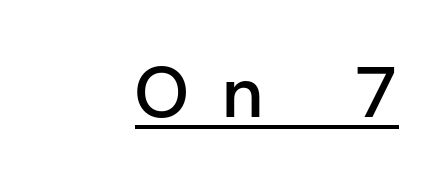
Q: Is the text bold? A: Semi-bold.
Q: Is the text italic (slanted)? A: No, it is upright.
Q: Is the typeface a serif or a sans-serif typeface? A: Sans-serif.
Q: Is the text underlined? A: Yes.
Q: How is the paragraph aligned? A: Right-aligned.
Q: Is the spacing between letters normal or unusually wide? A: Unusually wide.
Q: Width (condensed, normal, or wide)? A: Normal.
Q: Stroke contrast? A: Low.
Q: x-height? A: Medium.
Q: Monospaced? A: No.
